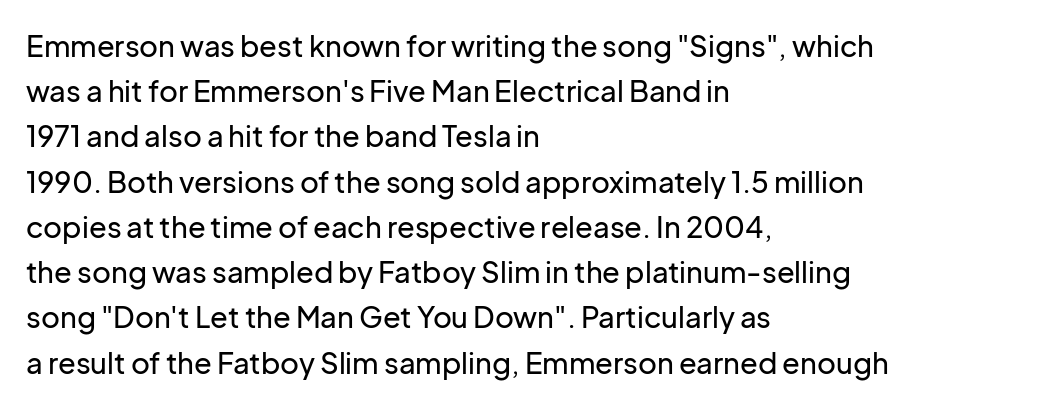
The specimen omits any rule beneath the text block's lines. Is the block centered? No — it sits flush against the left margin. Italic: no, the glyphs are upright roman. Spacing between characters is what you'd get straight out of the box.
